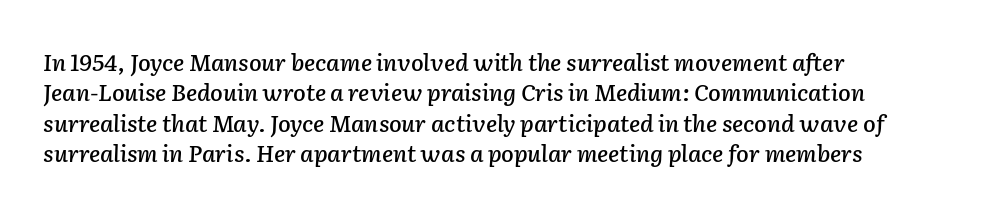
{"italic": "yes", "lean": "right", "slant_degrees": 2, "underline": "no", "align": "left", "line_spacing": "normal", "line_spacing_ratio": 1.32, "letter_spacing": "normal", "letter_spacing_em": 0.0, "glyph_px": 23}
